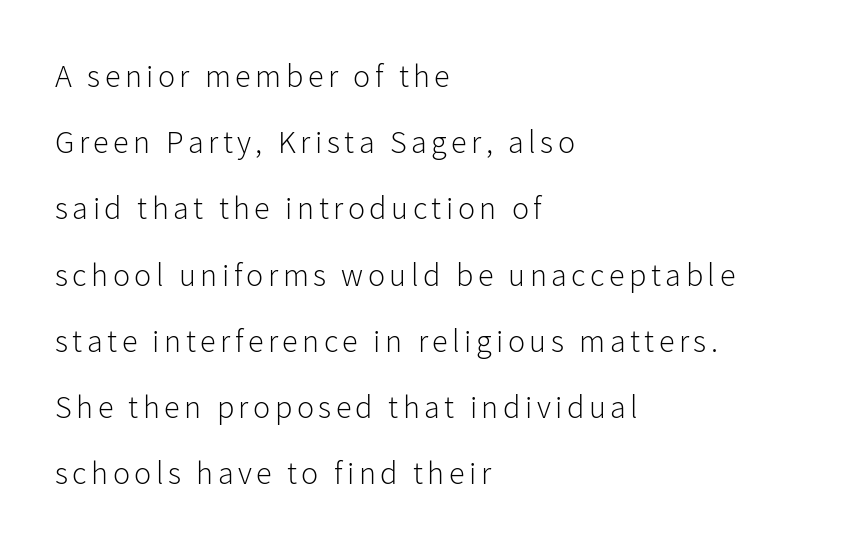
Unlike a traditional serif, this face leaves its strokes unadorned. This sample has the flowing, uneven cadence of proportional lettering. The font's upright variant was chosen for this text. Stem width sits at or under what a default text font uses. Line spacing here is loose.
